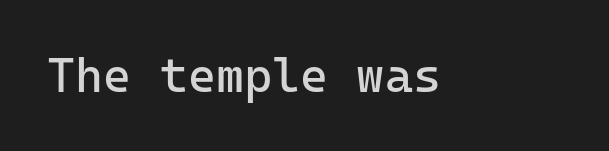
The image shows 48 px regular-weight sans-serif type, upright, monospaced; set normal letter spacing, not underlined; low stroke contrast and a medium x-height.
